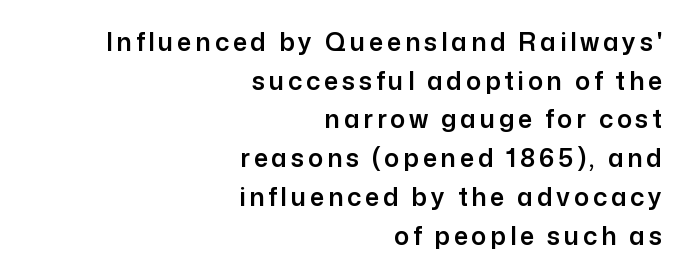
Q: Is the text italic (slanted)? A: No, it is upright.
Q: Is the text underlined? A: No.
Q: How is the paragraph aligned? A: Right-aligned.
Q: Is the spacing between lines tight, normal or loose? A: Normal.
